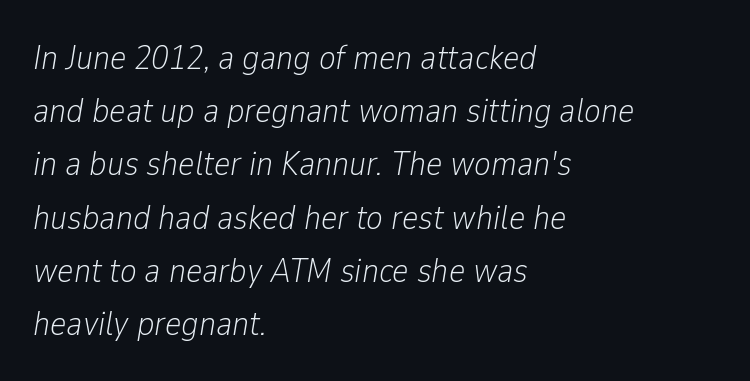
Reading down the block, your eye returns to a fixed left position each line. The gaps between neighbouring characters are ordinary and unremarkable. The passage shown is typed in a proportional face where columns would drift. Every character sits at an angle, as italics do. Regarding leading, the lines here are spaced in the standard way.
